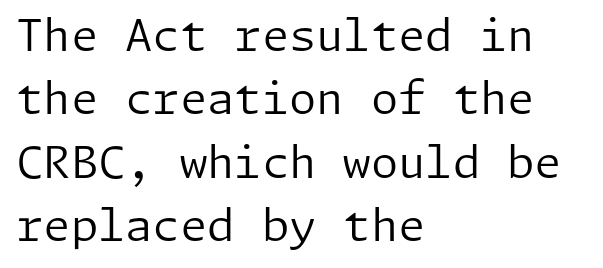
Notice how the stems are strictly vertical — no italics here. The face looks like a standard text weight, possibly lighter. If you measured baseline to baseline, you'd find a middling distance. The space directly below the letters is spotless. Is the block centered? No — it sits flush against the left margin. The type family on display is of the sans-serif kind.
